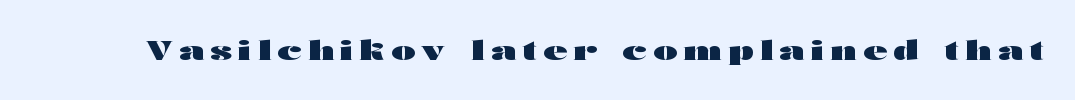
The image shows 26 px bold type, upright; set unusually wide letter spacing (+0.25 em), not underlined.
